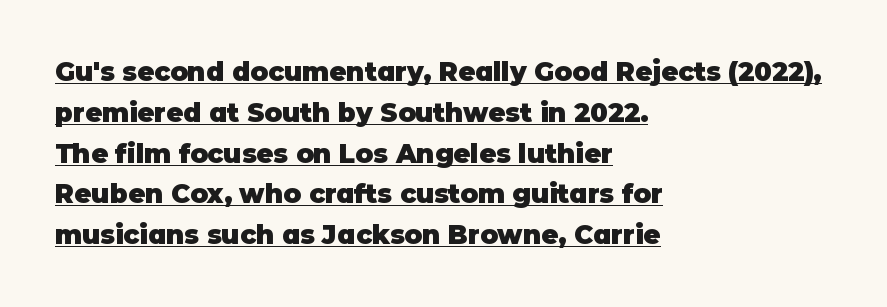
Q: Is the text bold? A: Yes.
Q: Is the text italic (slanted)? A: No, it is upright.
Q: Is the text underlined? A: Yes.
Q: How is the paragraph aligned? A: Left-aligned.
Q: Is the spacing between letters normal or unusually wide? A: Normal.
Q: Is the spacing between lines tight, normal or loose? A: Normal.
